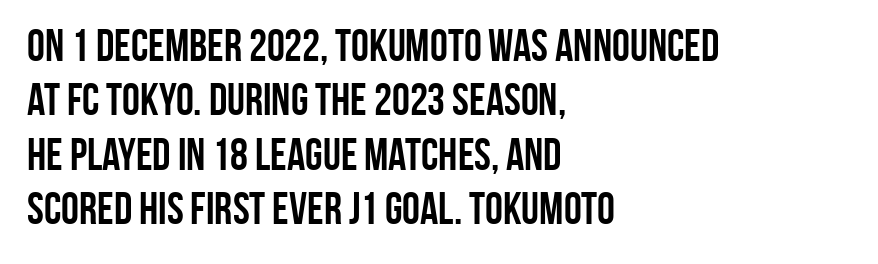
{"serif": "no", "italic": "no", "bold": "yes", "weight": "semibold", "width": "condensed", "stroke_contrast": "low", "x_height": "large", "monospaced": "no", "underline": "no", "align": "left", "line_spacing_ratio": 1.21, "letter_spacing": "normal", "letter_spacing_em": 0.0, "glyph_px": 45}
